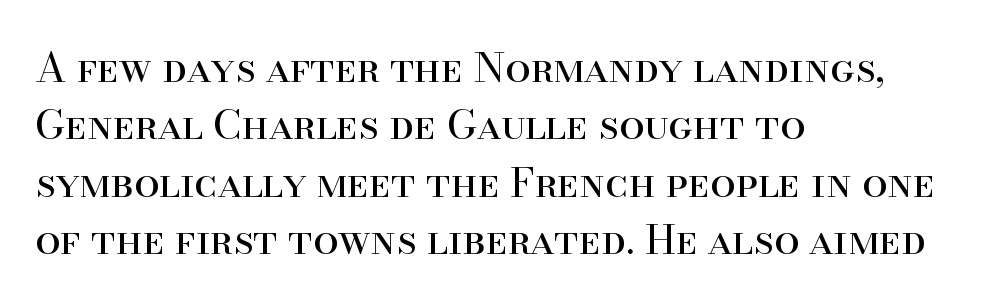
The image shows 41 px regular-weight serif type, upright; set left-aligned, normal line spacing (1.4x), normal letter spacing, not underlined; high stroke contrast and a small x-height.
